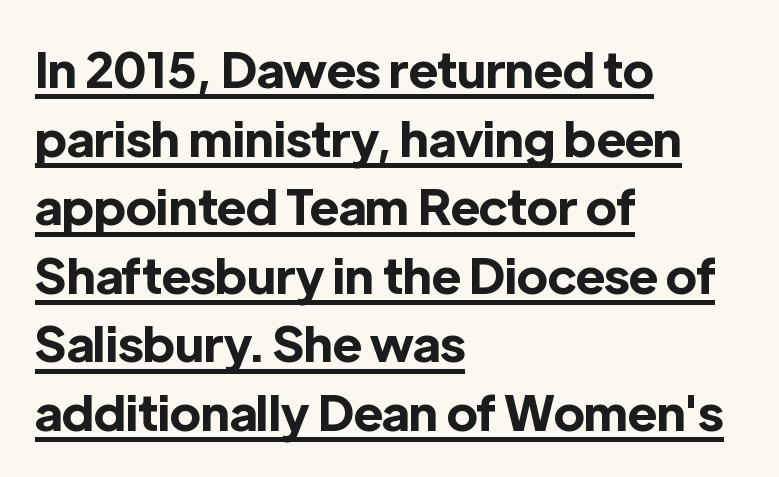
Has an underline been added? It has. Where is the straight margin? On the left. Nobody touched the tracking dial on this one. Typesetter's note: full bold, strokes at maximum text heaviness. This is roman type, the default non-slanted kind. A sans-serif font was chosen for this passage.
